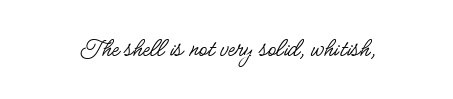
{"bold": "no", "underline": "no", "letter_spacing": "normal", "letter_spacing_em": 0.0, "glyph_px": 27}
